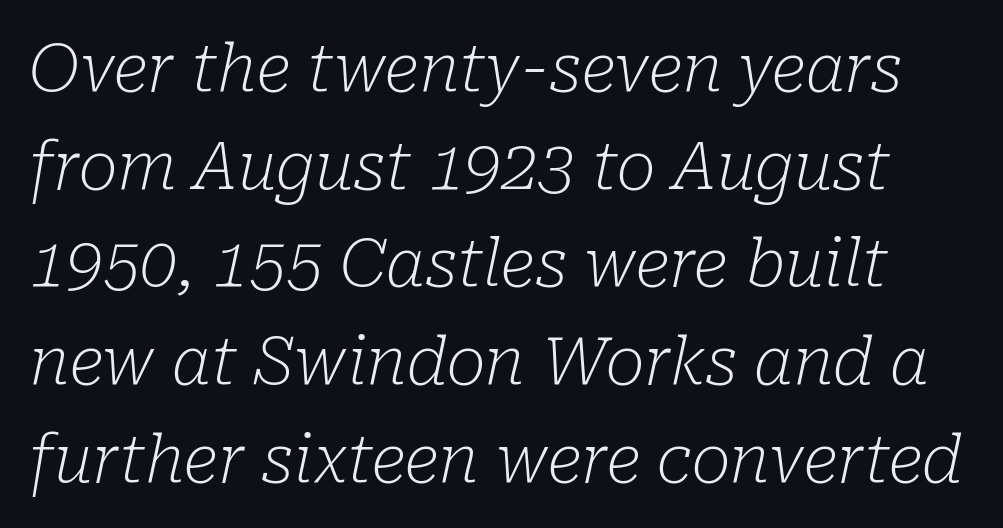
{"serif": "yes", "italic": "yes", "lean": "right", "slant_degrees": 10, "bold": "no", "weight": "light", "width": "normal", "stroke_contrast": "low", "x_height": "medium", "monospaced": "no", "underline": "no", "line_spacing": "normal", "line_spacing_ratio": 1.48, "letter_spacing": "normal", "letter_spacing_em": 0.0, "glyph_px": 66}
